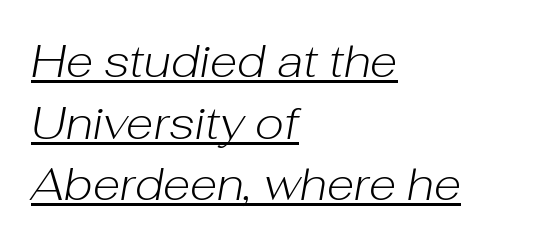
{"italic": "yes", "lean": "right", "slant_degrees": 10, "bold": "no", "weight": "light", "width": "normal", "stroke_contrast": "low", "x_height": "medium", "monospaced": "no", "underline": "yes", "align": "left", "line_spacing": "normal", "line_spacing_ratio": 1.37, "letter_spacing": "normal", "letter_spacing_em": 0.0, "glyph_px": 45}
